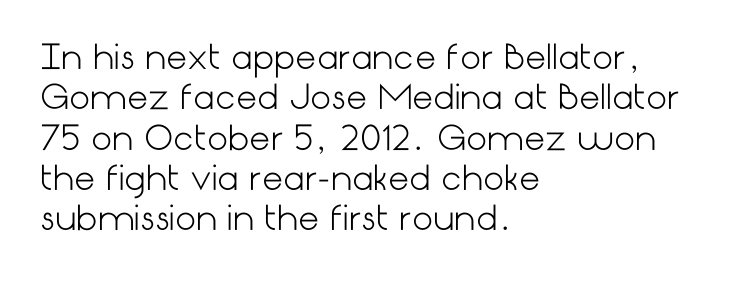
Q: Is the text bold? A: No.
Q: Is the text italic (slanted)? A: No, it is upright.
Q: Is the typeface a serif or a sans-serif typeface? A: Sans-serif.
Q: Is the text underlined? A: No.
Q: How is the paragraph aligned? A: Left-aligned.
Q: Is the spacing between letters normal or unusually wide? A: Normal.
Q: Width (condensed, normal, or wide)? A: Normal.
Q: Stroke contrast? A: Low.
Q: x-height? A: Medium.
